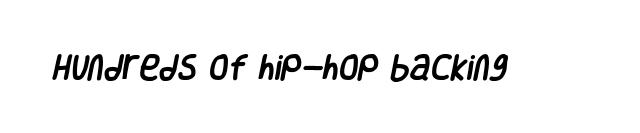
Descenders are the only things crossing below the line. To sum up the face: it is a sans, with no serifs. The gaps between neighbouring characters are ordinary and unremarkable. Each letter keeps its own natural width here, so spacing adapts to shape.
